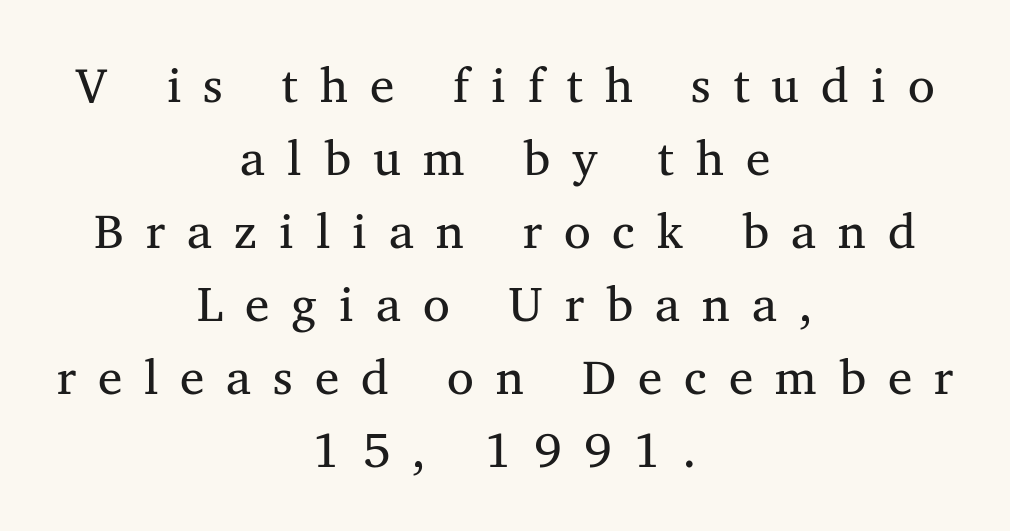
{"serif": "yes", "width": "normal", "stroke_contrast": "medium", "x_height": "medium", "monospaced": "no", "underline": "no", "align": "center", "line_spacing": "normal", "line_spacing_ratio": 1.49, "letter_spacing": "wide", "letter_spacing_em": 0.45, "glyph_px": 49}
